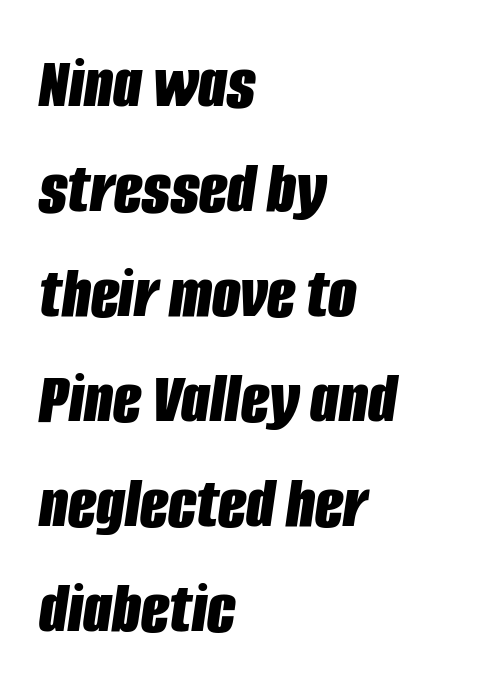
{"italic": "yes", "lean": "right", "slant_degrees": 8, "bold": "yes", "weight": "bold", "width": "condensed", "stroke_contrast": "low", "x_height": "large", "monospaced": "no", "underline": "no", "align": "left", "line_spacing": "normal", "line_spacing_ratio": 1.42, "letter_spacing": "normal", "letter_spacing_em": 0.0, "glyph_px": 74}
